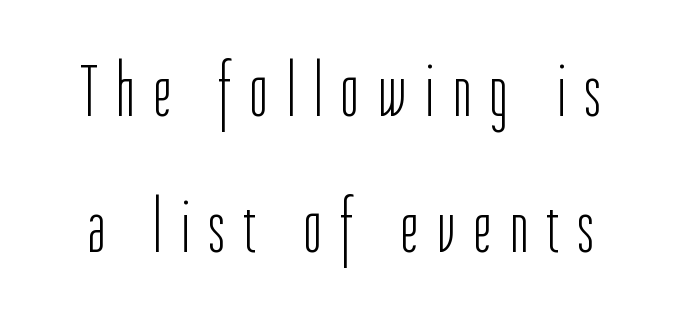
Character widths vary here, with narrow letters taking less room than wide ones. Serifs: no, the terminals of the letterforms are clean. Letters rest on an invisible, unmarked baseline. How are the letters spaced? Widely, with obvious added tracking. In terms of posture, this sample is upright.
